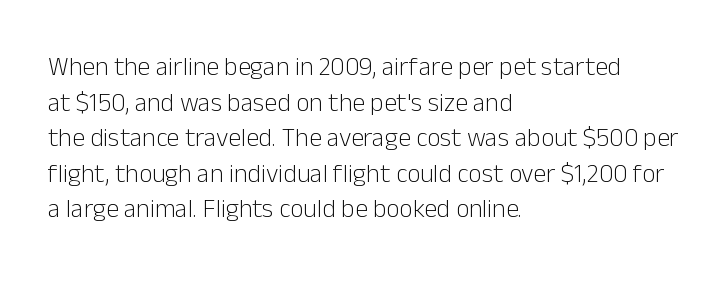
Q: Is the text bold? A: No.
Q: Is the text italic (slanted)? A: No, it is upright.
Q: Is the text underlined? A: No.
Q: How is the paragraph aligned? A: Left-aligned.
Q: Is the spacing between letters normal or unusually wide? A: Normal.
Q: Is the spacing between lines tight, normal or loose? A: Normal.
